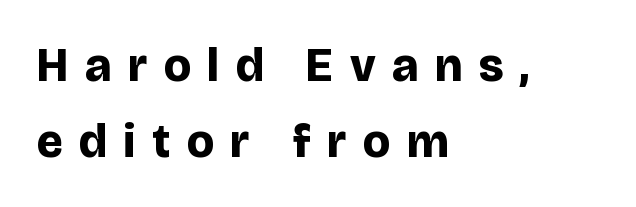
The image shows 47 px bold sans-serif type, upright; set left-aligned, normal line spacing (1.61x), unusually wide letter spacing (+0.35 em), not underlined; low stroke contrast and a large x-height.
